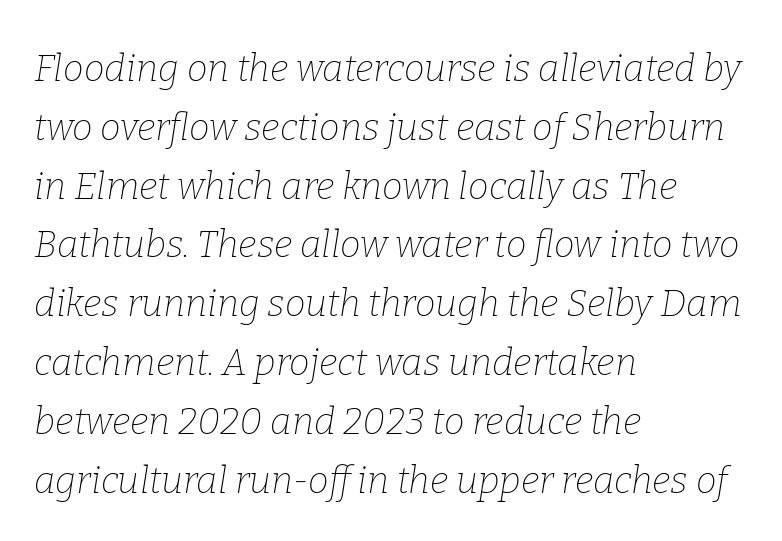
Q: Is the text bold? A: No.
Q: Is the text italic (slanted)? A: Yes, it leans right by about 9 degrees.
Q: Is the typeface a serif or a sans-serif typeface? A: Serif.
Q: Is the text underlined? A: No.
Q: How is the paragraph aligned? A: Left-aligned.
Q: Is the spacing between letters normal or unusually wide? A: Normal.
Q: Is the spacing between lines tight, normal or loose? A: Normal.
Q: Width (condensed, normal, or wide)? A: Normal.
Q: Stroke contrast? A: Low.
Q: x-height? A: Medium.
Q: Monospaced? A: No.
